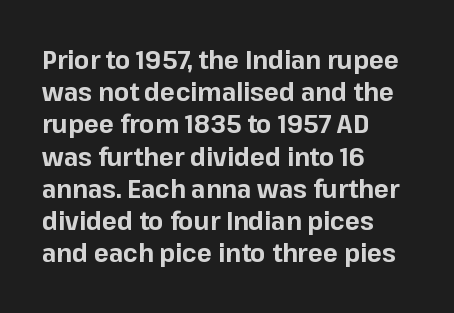
{"italic": "no", "bold": "yes", "underline": "no", "align": "left", "line_spacing": "normal", "line_spacing_ratio": 1.29, "letter_spacing": "normal", "letter_spacing_em": 0.0, "glyph_px": 25}
